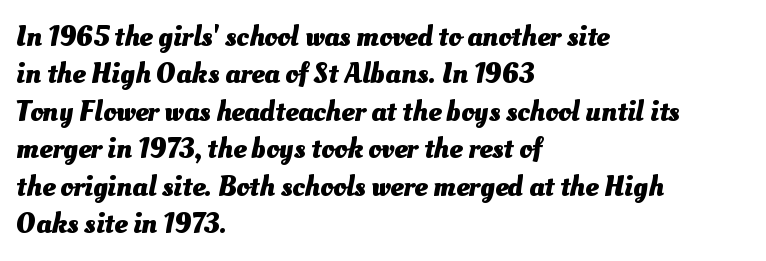
{"bold": "yes", "weight": "heavy", "width": "normal", "stroke_contrast": "medium", "x_height": "small", "monospaced": "no", "underline": "no", "align": "left", "line_spacing": "normal", "line_spacing_ratio": 1.29, "letter_spacing": "normal", "letter_spacing_em": 0.0, "glyph_px": 29}
